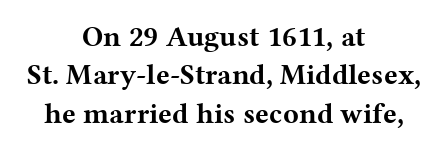
Q: Is the text bold? A: Yes.
Q: Is the text italic (slanted)? A: No, it is upright.
Q: Is the typeface a serif or a sans-serif typeface? A: Serif.
Q: Is the text underlined? A: No.
Q: How is the paragraph aligned? A: Centered.
Q: Is the spacing between letters normal or unusually wide? A: Normal.
Q: Is the spacing between lines tight, normal or loose? A: Normal.
Q: Width (condensed, normal, or wide)? A: Wide.
Q: Stroke contrast? A: Medium.
Q: x-height? A: Medium.
Q: Monospaced? A: No.
